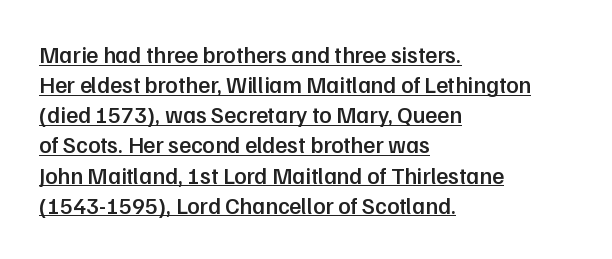
{"italic": "no", "bold": "semi", "underline": "yes", "align": "left", "line_spacing": "normal", "line_spacing_ratio": 1.31, "letter_spacing": "normal", "letter_spacing_em": 0.0, "glyph_px": 23}
